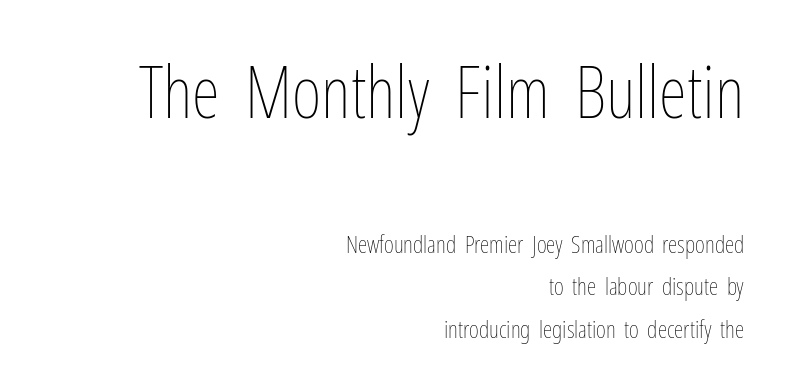
Q: Is the text bold? A: No.
Q: Is the text italic (slanted)? A: No, it is upright.
Q: Is the text underlined? A: No.
Q: How is the paragraph aligned? A: Right-aligned.
Q: Is the spacing between letters normal or unusually wide? A: Normal.
Q: Which block of text is set in a larger size, the first (top) or the second (bottom)? A: The first (top) one.
Q: Width (condensed, normal, or wide)? A: Condensed.
Q: Stroke contrast? A: Low.
Q: x-height? A: Medium.
Q: Monospaced? A: No.
